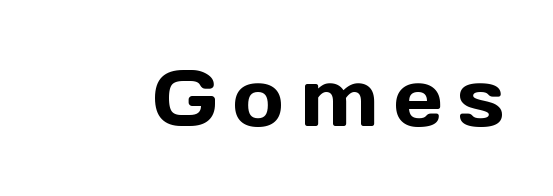
Note the varied advance widths — an 'i' is clearly narrower than an 'm'. A roman cut, with each character standing at attention. The designer went with a sans here, leaving each stem footless. The tracking jumps out immediately: characters are airy and widely separated.
